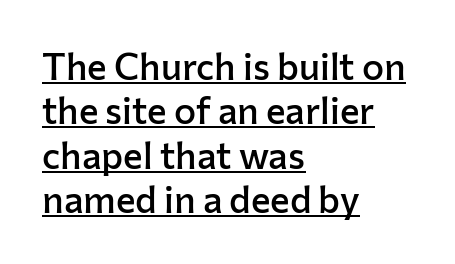
Q: Is the text bold? A: Semi-bold.
Q: Is the text italic (slanted)? A: No, it is upright.
Q: Is the typeface a serif or a sans-serif typeface? A: Sans-serif.
Q: Is the text underlined? A: Yes.
Q: How is the paragraph aligned? A: Left-aligned.
Q: Is the spacing between letters normal or unusually wide? A: Normal.
Q: Width (condensed, normal, or wide)? A: Normal.
Q: Stroke contrast? A: Low.
Q: x-height? A: Medium.
Q: Monospaced? A: No.
